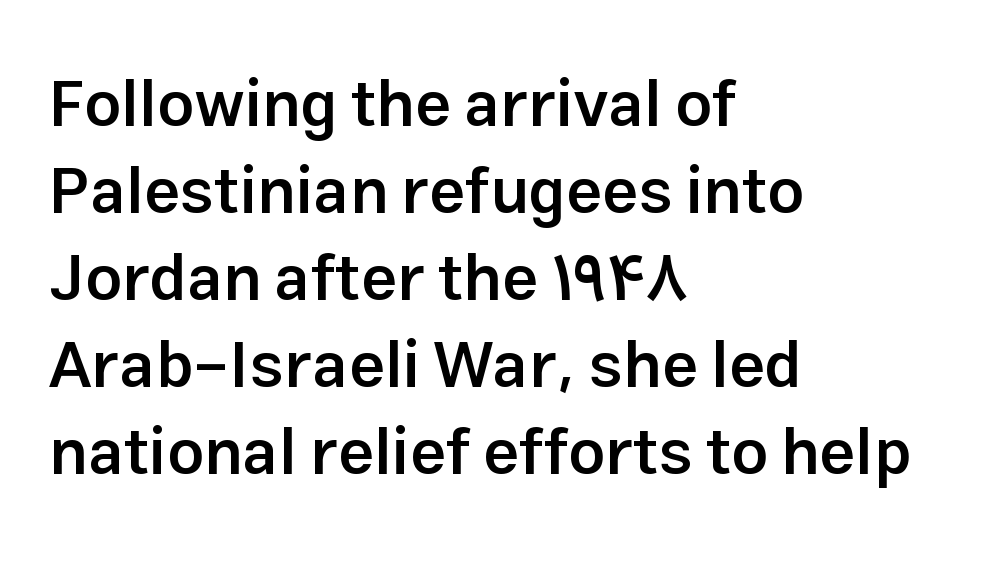
Note the varied advance widths — an 'i' is clearly narrower than an 'm'. The lines are quadded left. A clean baseline with only descenders dipping below it. What stands out about the letter spacing? Nothing — it is the standard amount. It's the straight-up-and-down kind of type.
